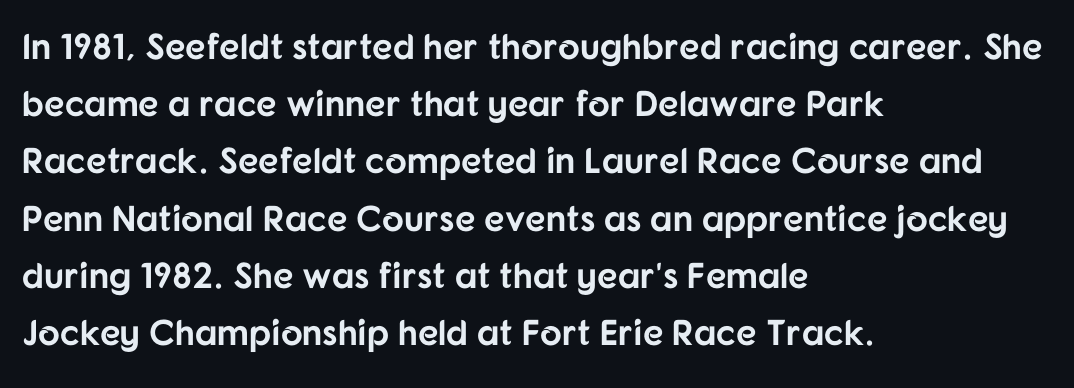
The image shows 36 px bold sans-serif type, upright; set left-aligned, normal line spacing (1.59x), normal letter spacing, not underlined; low stroke contrast and a medium x-height.
